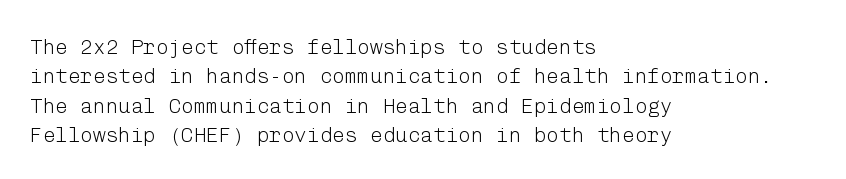
{"italic": "no", "bold": "no", "underline": "no", "align": "left", "line_spacing": "normal", "line_spacing_ratio": 1.4, "letter_spacing": "normal", "letter_spacing_em": 0.0, "glyph_px": 21}
